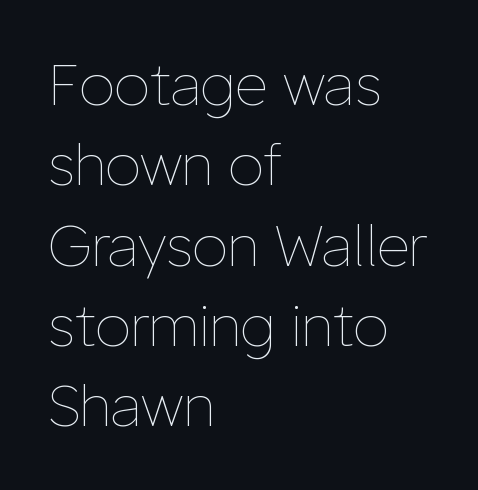
The image shows 57 px thin type, upright; set left-aligned, normal line spacing (1.41x), normal letter spacing, not underlined; low stroke contrast and a medium x-height.
